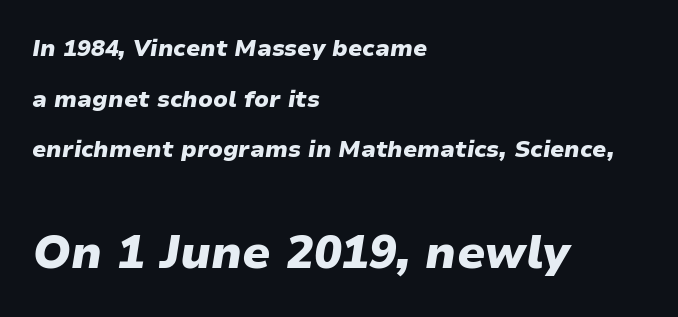
Words appear dense and cohesive because spacing is normal. Caption: multi-line text, flush left, ragged right. Nobody drew a line under any word here. The letters are slanted; this is an italic face. The letters advance in unequal steps, a hallmark of proportional type.
